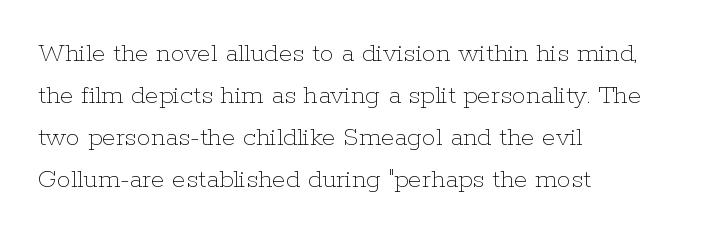
The image shows 28 px thin type, upright; set left-aligned, normal line spacing (1.5x), normal letter spacing, not underlined; low stroke contrast and a medium x-height.
